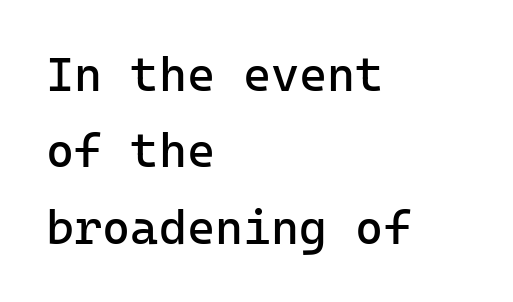
The image shows 48 px regular-weight sans-serif type, upright, monospaced; set left-aligned, normal line spacing (1.59x), normal letter spacing, not underlined; low stroke contrast and a medium x-height.
